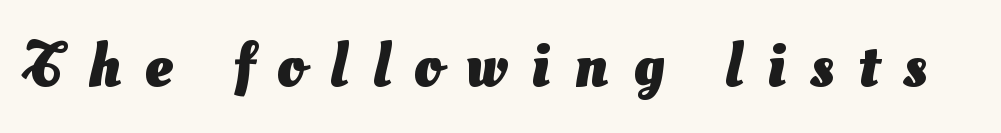
Every letter is thick-stroked: bold, no question. Each word looks stretched out because of the extra space between its letters. The glyphs are unaccompanied by any horizontal stroke below them. Proportional: the letters do not fall into vertical columns. The designer went with a sans here, leaving each stem footless.
